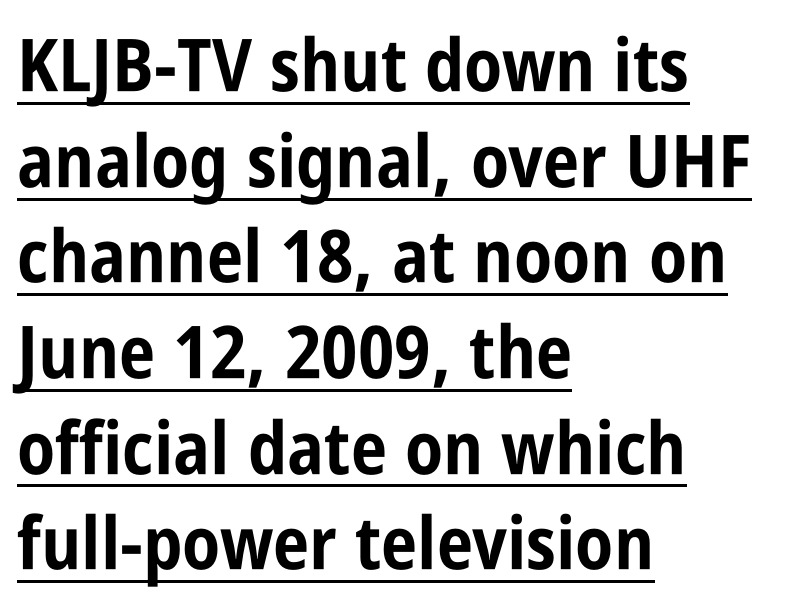
Q: Is the text bold? A: Yes.
Q: Is the text italic (slanted)? A: No, it is upright.
Q: Is the typeface a serif or a sans-serif typeface? A: Sans-serif.
Q: Is the text underlined? A: Yes.
Q: How is the paragraph aligned? A: Left-aligned.
Q: Is the spacing between letters normal or unusually wide? A: Normal.
Q: Is the spacing between lines tight, normal or loose? A: Normal.
Q: Width (condensed, normal, or wide)? A: Condensed.
Q: Stroke contrast? A: Low.
Q: x-height? A: Large.
Q: Monospaced? A: No.
